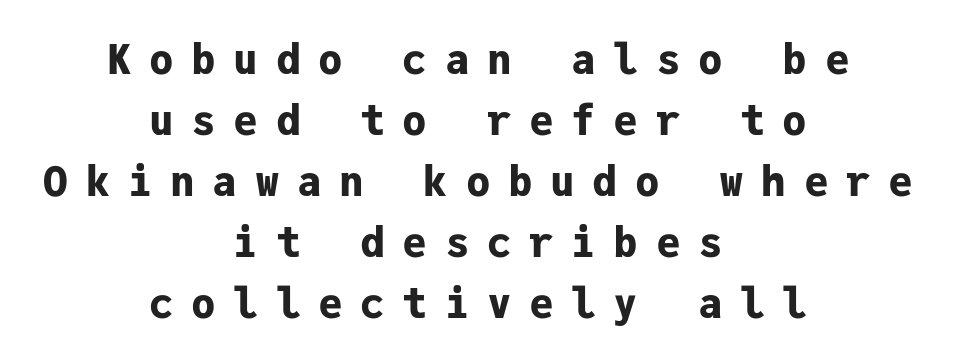
{"serif": "no", "italic": "no", "bold": "yes", "weight": "bold", "width": "normal", "stroke_contrast": "low", "x_height": "medium", "monospaced": "yes", "underline": "no", "align": "center", "line_spacing": "normal", "line_spacing_ratio": 1.49, "letter_spacing": "wide", "letter_spacing_em": 0.43, "glyph_px": 41}
